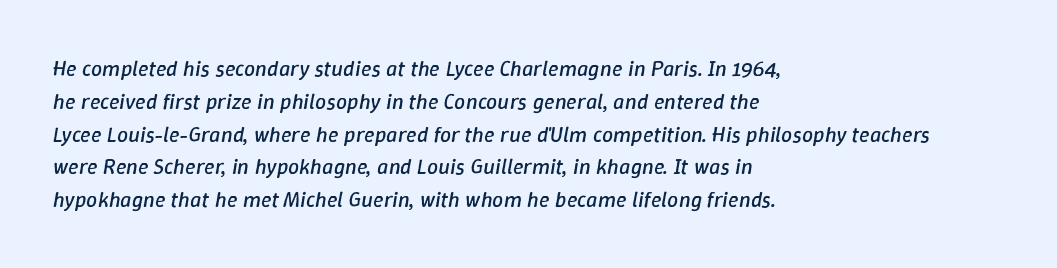
Q: Is the text bold? A: No.
Q: Is the text italic (slanted)? A: Yes, it leans right by about 9 degrees.
Q: Is the text underlined? A: No.
Q: How is the paragraph aligned? A: Left-aligned.
Q: Is the spacing between letters normal or unusually wide? A: Normal.
Q: Is the spacing between lines tight, normal or loose? A: Normal.
